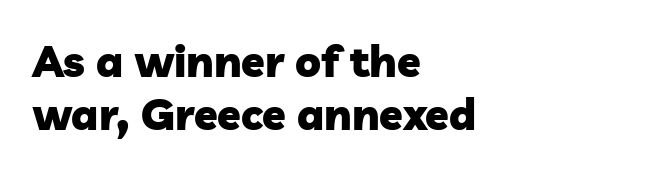
The image shows 43 px heavy sans-serif type; set left-aligned, line spacing 1.23x, normal letter spacing, not underlined; low stroke contrast and a medium x-height.
